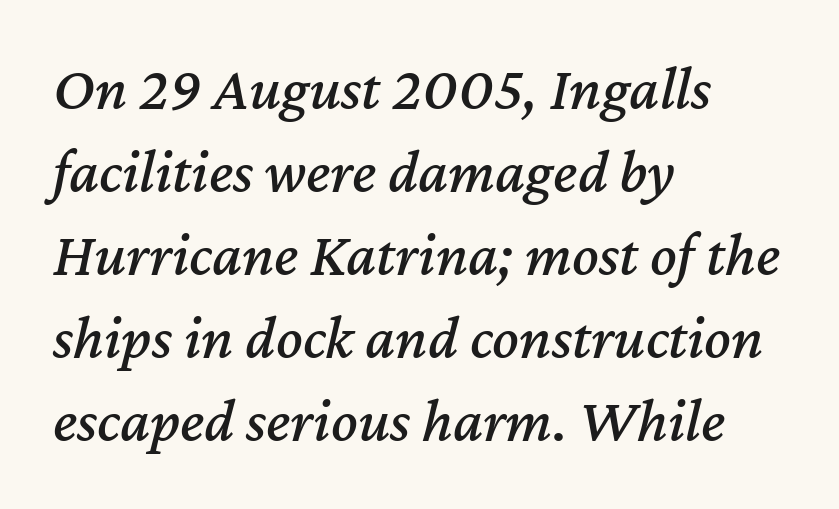
Q: Is the text italic (slanted)? A: Yes, it leans right by about 12 degrees.
Q: Is the text underlined? A: No.
Q: How is the paragraph aligned? A: Left-aligned.
Q: Is the spacing between letters normal or unusually wide? A: Normal.
Q: Is the spacing between lines tight, normal or loose? A: Normal.
Q: Width (condensed, normal, or wide)? A: Normal.
Q: Stroke contrast? A: Medium.
Q: x-height? A: Medium.
Q: Monospaced? A: No.
